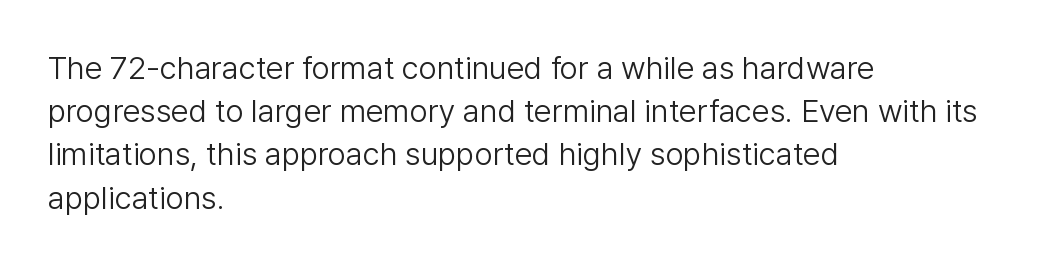
Q: Is the text bold? A: No.
Q: Is the text italic (slanted)? A: No, it is upright.
Q: Is the typeface a serif or a sans-serif typeface? A: Sans-serif.
Q: Is the text underlined? A: No.
Q: How is the paragraph aligned? A: Left-aligned.
Q: Is the spacing between letters normal or unusually wide? A: Normal.
Q: Is the spacing between lines tight, normal or loose? A: Normal.
Q: Width (condensed, normal, or wide)? A: Normal.
Q: Stroke contrast? A: Low.
Q: x-height? A: Medium.
Q: Monospaced? A: No.
